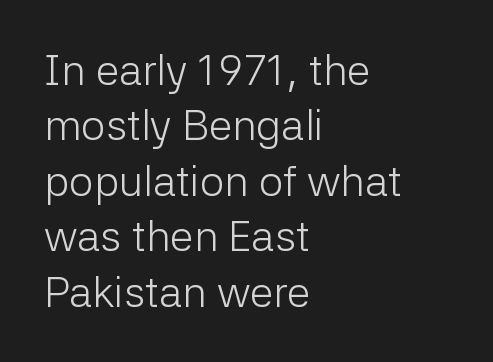
{"serif": "no", "italic": "no", "bold": "no", "weight": "light", "width": "normal", "stroke_contrast": "low", "x_height": "medium", "monospaced": "no", "underline": "no", "align": "left", "line_spacing": "normal", "line_spacing_ratio": 1.29, "letter_spacing": "normal", "letter_spacing_em": 0.0, "glyph_px": 43}
